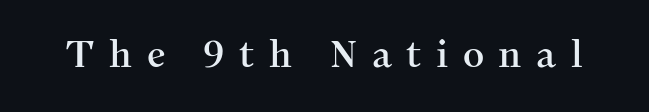
The image shows 37 px serif type, upright; set unusually wide letter spacing (+0.39 em), not underlined; medium stroke contrast and a medium x-height.
